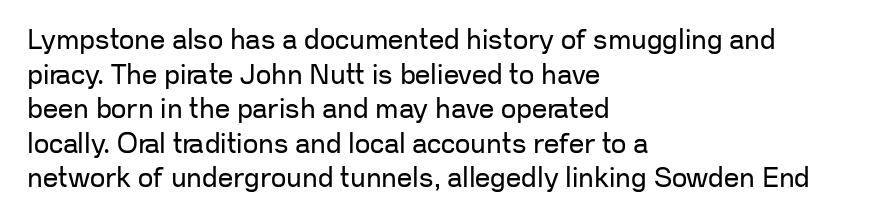
The image shows 27 px text type, upright; set left-aligned, normal line spacing (1.28x), normal letter spacing, not underlined.
